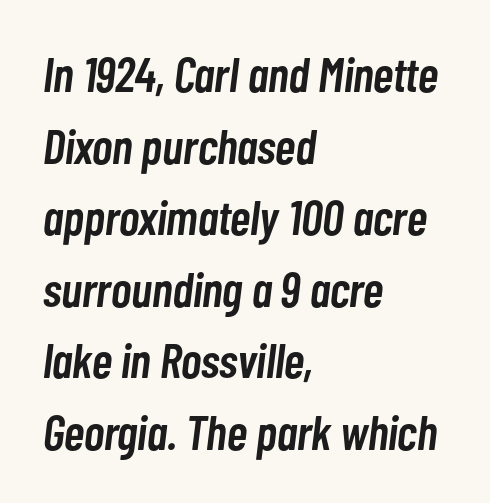
{"italic": "yes", "lean": "right", "slant_degrees": 7, "bold": "semi", "weight": "semibold", "width": "condensed", "stroke_contrast": "low", "x_height": "medium", "monospaced": "no", "underline": "no", "align": "left", "line_spacing": "normal", "line_spacing_ratio": 1.46, "letter_spacing": "normal", "letter_spacing_em": 0.0, "glyph_px": 49}
